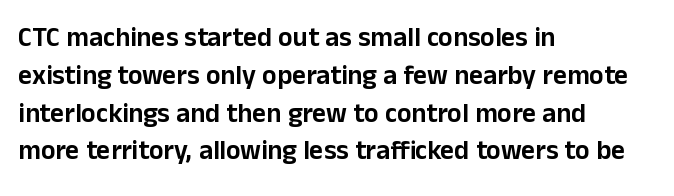
The ragged edge is on the right, which tells us the setting is flush left. Underline: absent. Does the leading feel generous? No, just average. The type is set solid horizontally, with unmodified tracking.
